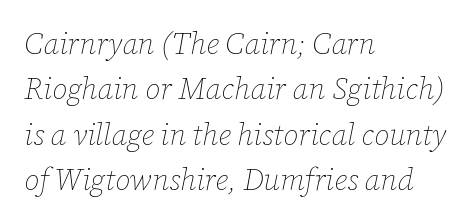
The image shows 30 px thin type, italic (leaning right); set left-aligned, normal line spacing (1.51x), normal letter spacing, not underlined; low stroke contrast and a medium x-height.
